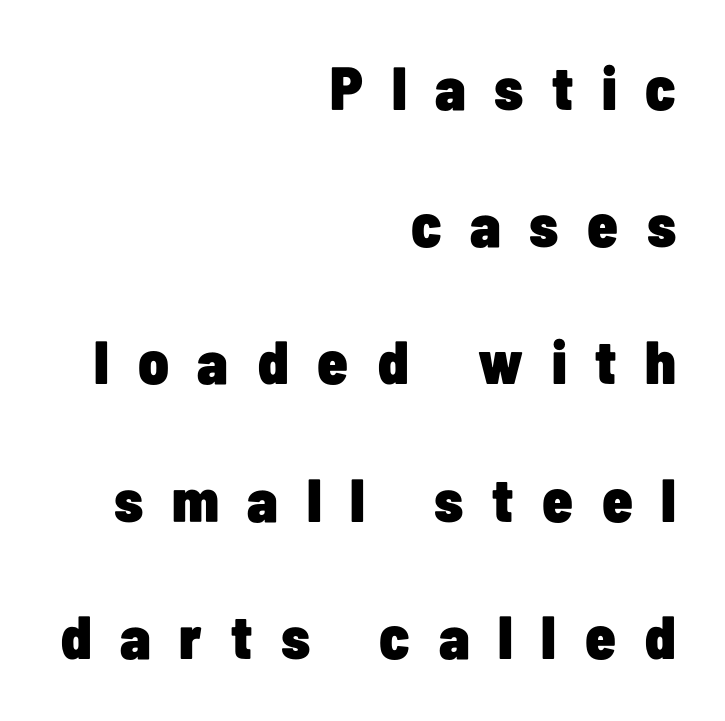
Q: Is the text bold? A: Yes.
Q: Is the text italic (slanted)? A: No, it is upright.
Q: Is the typeface a serif or a sans-serif typeface? A: Sans-serif.
Q: Is the text underlined? A: No.
Q: How is the paragraph aligned? A: Right-aligned.
Q: Is the spacing between letters normal or unusually wide? A: Unusually wide.
Q: Is the spacing between lines tight, normal or loose? A: Loose.
Q: Width (condensed, normal, or wide)? A: Condensed.
Q: Stroke contrast? A: Low.
Q: x-height? A: Medium.
Q: Monospaced? A: No.
